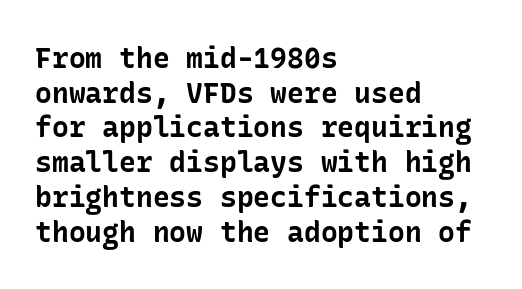
The image shows 28 px bold sans-serif type, upright; set left-aligned, line spacing 1.24x, normal letter spacing, not underlined; low stroke contrast and a medium x-height.
